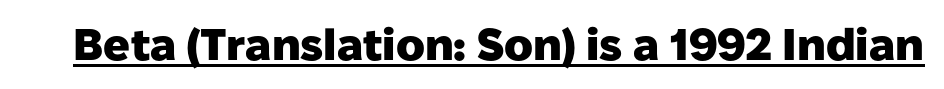
The image shows 44 px heavy sans-serif type, upright; set normal letter spacing, underlined; low stroke contrast and a medium x-height.
